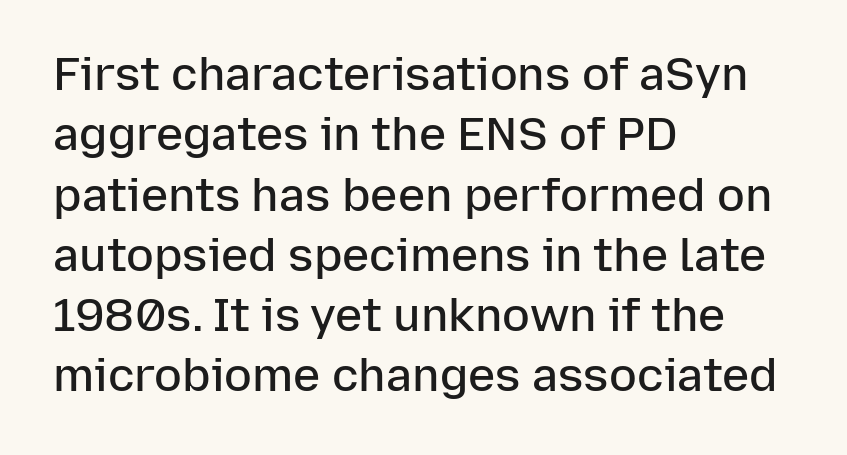
The image shows 46 px semibold sans-serif type, upright; set left-aligned, normal line spacing (1.31x), normal letter spacing, not underlined; low stroke contrast and a medium x-height.
